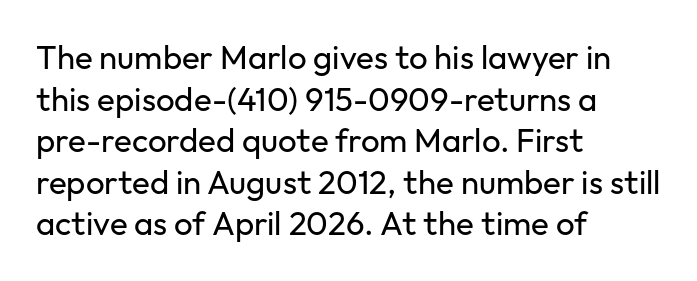
The weight would be labelled regular, book, light, or lighter still. These lines keep a tight, regular rhythm from letter to letter. The rendering uses natural spacing where letterforms have individual widths. A bare baseline throughout the passage. The typesetter chose a ragged-right arrangement here. The font's upright variant was chosen for this text.
